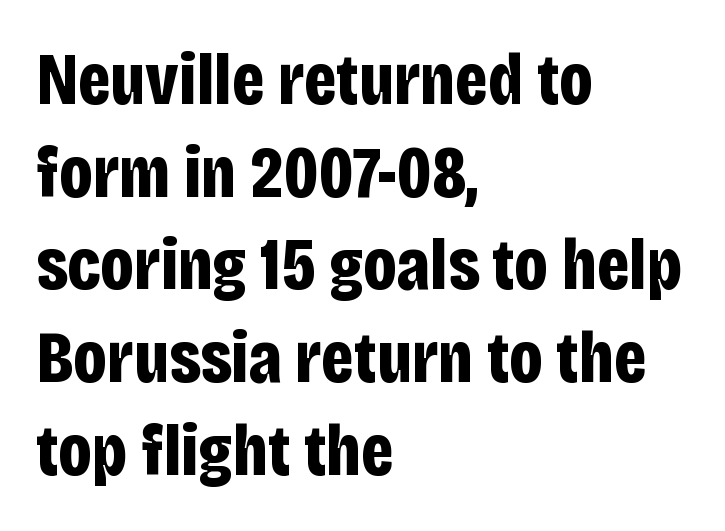
Q: Is the text bold? A: Yes.
Q: Is the text italic (slanted)? A: No, it is upright.
Q: Is the typeface a serif or a sans-serif typeface? A: Sans-serif.
Q: Is the text underlined? A: No.
Q: How is the paragraph aligned? A: Left-aligned.
Q: Is the spacing between letters normal or unusually wide? A: Normal.
Q: Is the spacing between lines tight, normal or loose? A: Normal.
Q: Width (condensed, normal, or wide)? A: Condensed.
Q: Stroke contrast? A: Low.
Q: x-height? A: Large.
Q: Monospaced? A: No.
